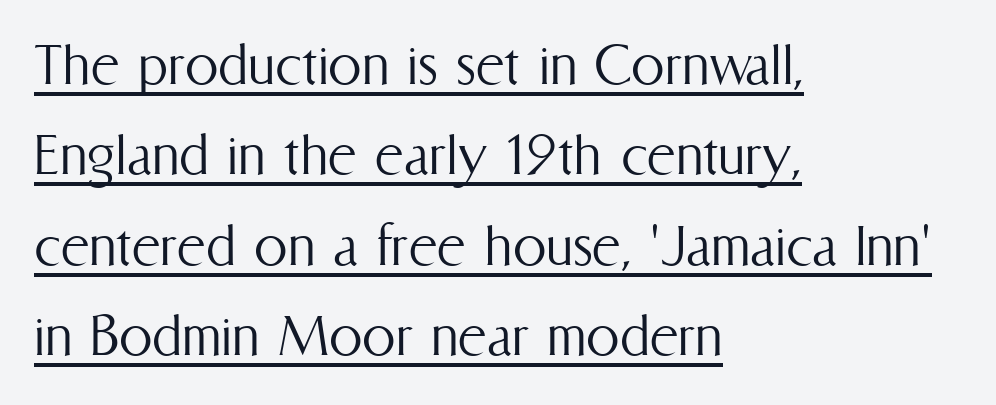
Short and long lines alike share a common starting point at left. In terms of leading, this rendering sits right in the middle. The letters look calm and open, with moderate or lighter stems. Italic: no, the glyphs are upright roman.
